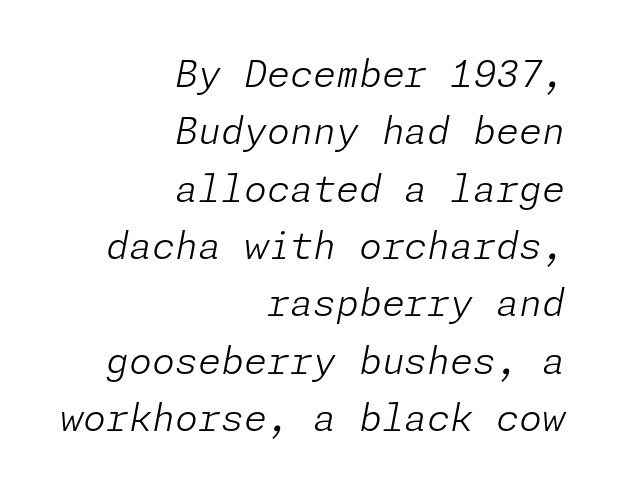
The image shows 37 px light type, italic (leaning right); set right-aligned, normal line spacing (1.55x), normal letter spacing, not underlined; low stroke contrast and a medium x-height.
